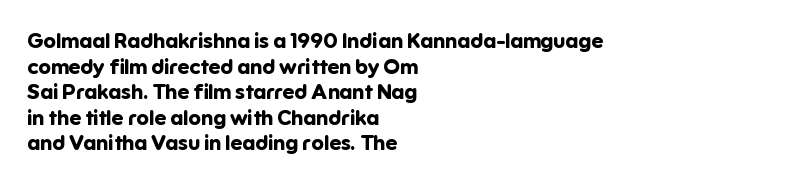
The image shows 21 px bold type, upright; set left-aligned, line spacing 1.22x, normal letter spacing, not underlined.
